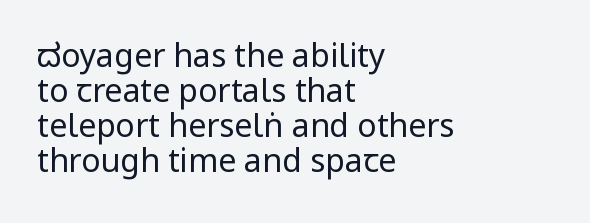
The image shows 32 px regular-weight, condensed sans-serif type, upright; set left-aligned, tight line spacing (1.09x), normal letter spacing, not underlined; low stroke contrast and a large x-height.
